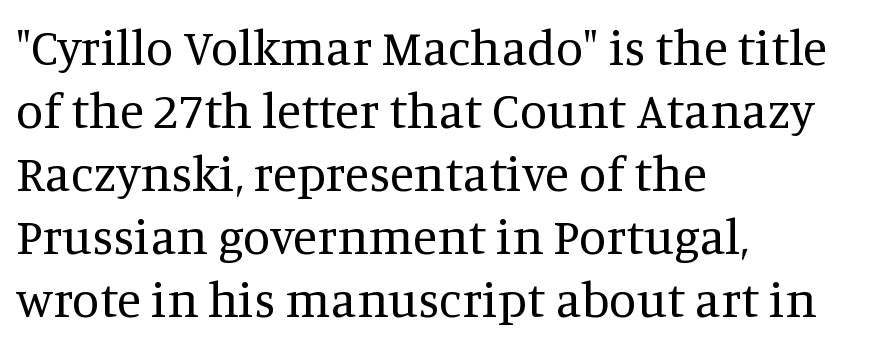
{"serif": "yes", "italic": "no", "bold": "no", "weight": "regular", "width": "normal", "stroke_contrast": "medium", "x_height": "large", "monospaced": "no", "underline": "no", "align": "left", "line_spacing": "normal", "line_spacing_ratio": 1.26, "letter_spacing": "normal", "letter_spacing_em": 0.0, "glyph_px": 50}
